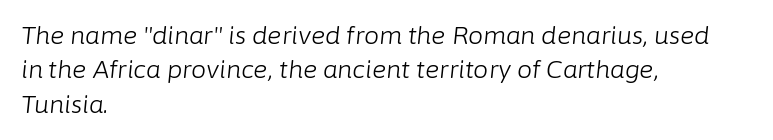
The rendering uses a moderate line-height, typical for paragraphs. Observe the lean: these are italic letterforms. The face looks like a standard text weight, possibly lighter. Tracking value appears to be zero — textbook default spacing.
